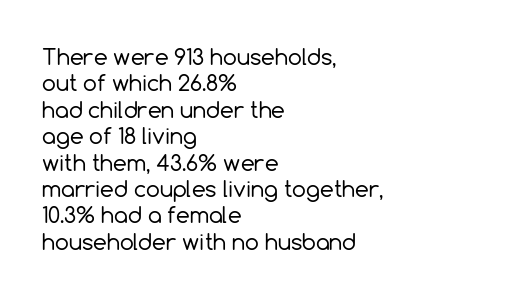
This sample uses an upright cut, with every glyph sitting square on the baseline. Underlining? Definitely not there. Heaviness? Minimal to ordinary, like unemphasized prose. Short note: letters normally spaced. Where is the straight margin? On the left.
